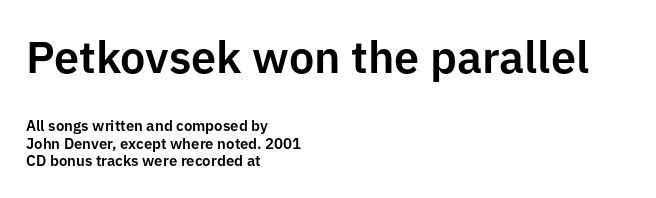
The image shows 45 px sans-serif type, upright; set left-aligned, line spacing 1.18x, normal letter spacing, not underlined; the first (top) block is 3.0x larger; low stroke contrast and a medium x-height.
